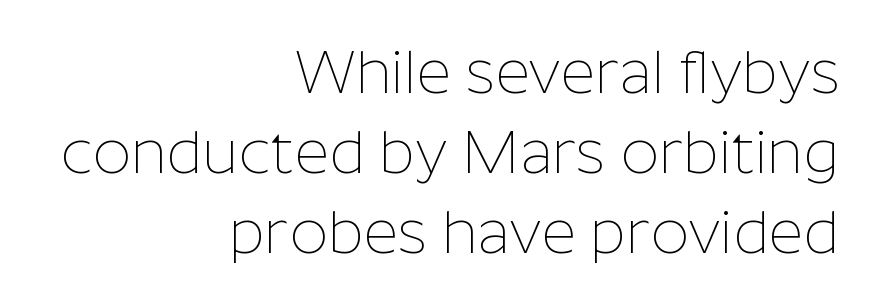
The image shows 60 px thin sans-serif type, upright; set right-aligned, normal line spacing (1.33x), normal letter spacing, not underlined; low stroke contrast and a medium x-height.
